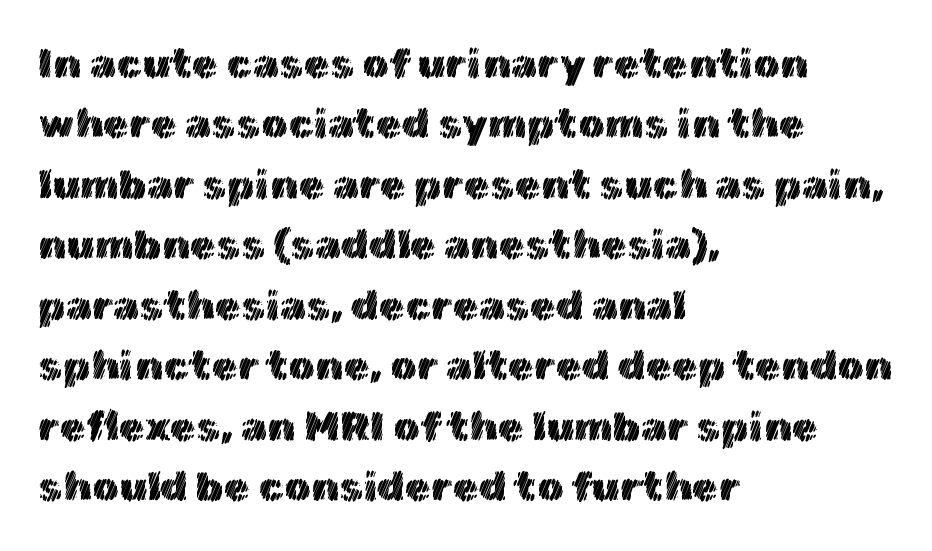
{"italic": "no", "width": "normal", "x_height": "medium", "monospaced": "no", "underline": "no", "align": "left", "line_spacing": "normal", "line_spacing_ratio": 1.44, "letter_spacing": "normal", "letter_spacing_em": 0.0, "glyph_px": 42}
